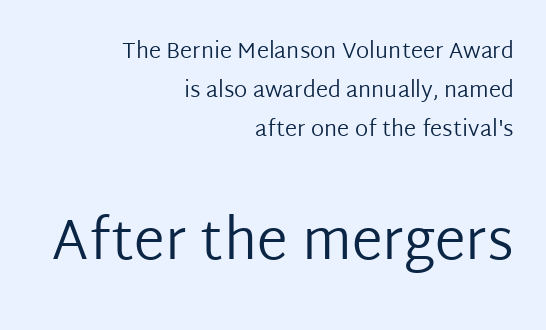
The image shows 56 px regular-weight sans-serif type, upright; set right-aligned, line spacing 1.78x, normal letter spacing, not underlined; the second (bottom) block is 2.55x larger; low stroke contrast and a medium x-height.
